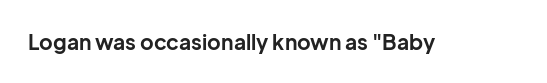
Q: Is the text bold? A: Yes.
Q: Is the text italic (slanted)? A: No, it is upright.
Q: Is the text underlined? A: No.
Q: Is the spacing between letters normal or unusually wide? A: Normal.
